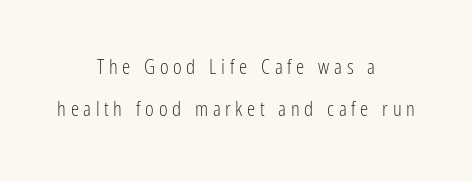
This is not heavy type; no bold has been used. Words appear elongated and porous because spacing is wide. Casual observation: everything's sitting right in the middle. Plain, unruled lines of type.
